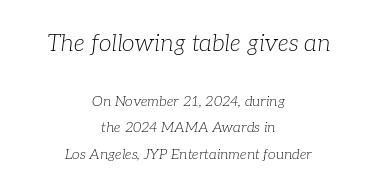
The image shows 23 px text type, italic (leaning right); set centered, loose line spacing (1.92x), normal letter spacing, not underlined; the first (top) block is 1.64x larger.
